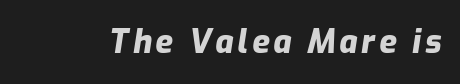
Note the varied advance widths — an 'i' is clearly narrower than an 'm'. Tall strokes in this sample are angled rather than plumb. These words are printed bold, with thick strokes throughout. Honestly, there is no underline to notice here at all.
